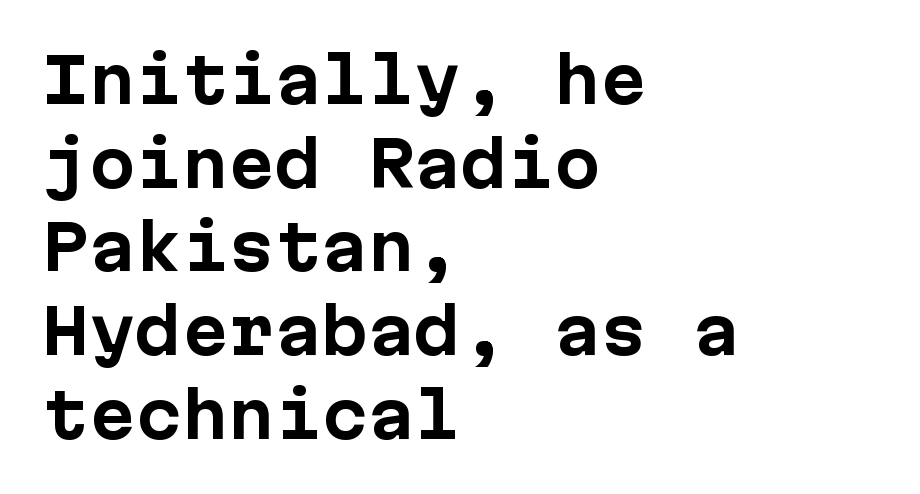
Typographic density is high because the face is bold. A classic flush-left, rag-right setting is used for this passage. Italic? Not at all — the glyphs are vertical. Look at the tracking — it's just the regular setting, nothing added. Vertical spacing — default.
